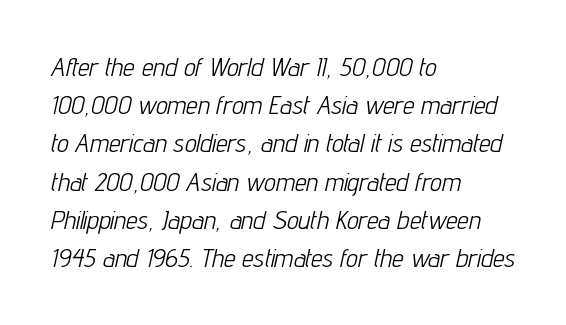
The line-height multiplier appears to be the usual default. Glyph-to-glyph distance matches everyday printed text. Glance below the letters and you will spot only blank space. Each stroke keeps to a modest, everyday thickness or less. Emphasis-style slanted type is in use. Is the block centered? No — it sits flush against the left margin.
